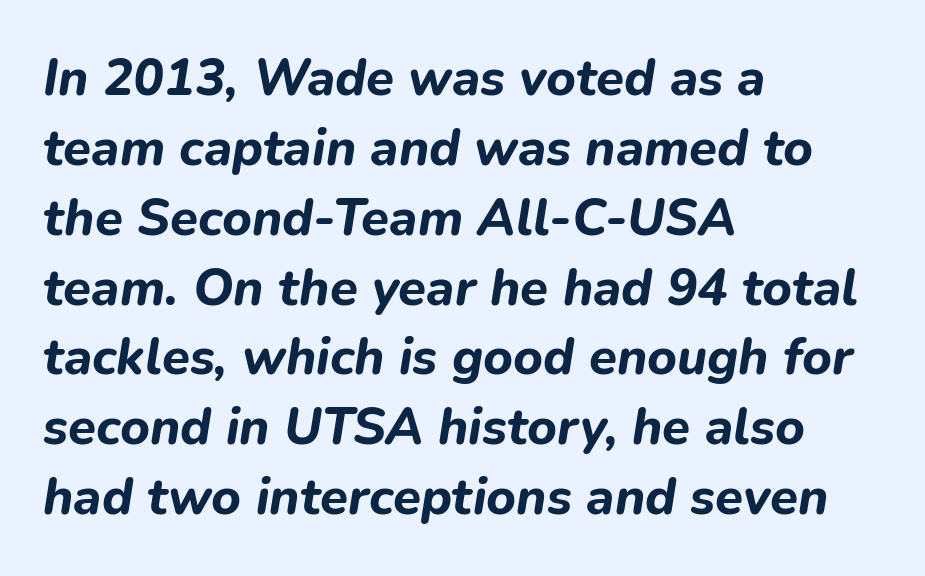
The image shows 51 px bold type, italic (leaning right); set left-aligned, normal line spacing (1.37x), normal letter spacing, not underlined; low stroke contrast and a medium x-height.
